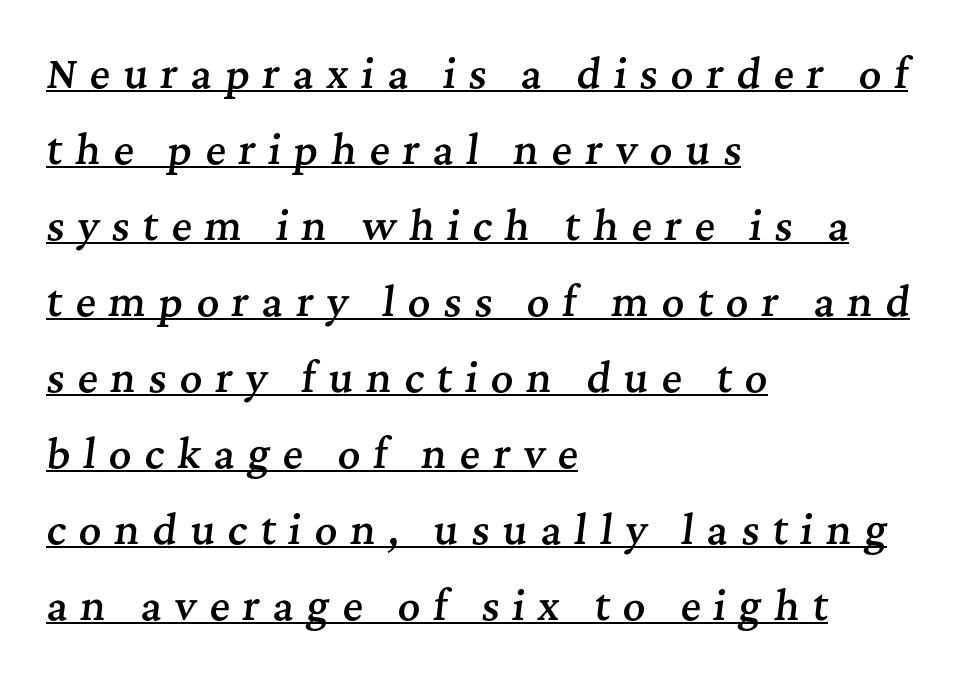
Caption: expanded tracking, letters set apart. The passage shown is typed in a proportional face where columns would drift. The type family on display is of the serif kind. Somebody hit Ctrl+U on this one — the words are underlined. The face used here has a pronounced slope to its letters. Line spacing here is loose.
